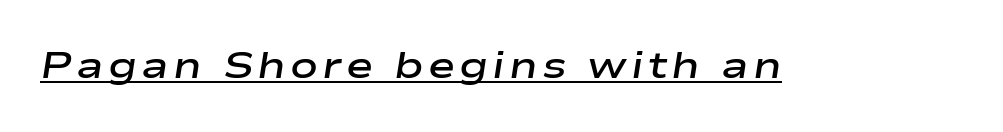
{"italic": "yes", "lean": "right", "slant_degrees": 9, "bold": "semi", "weight": "semibold", "width": "wide", "stroke_contrast": "low", "x_height": "medium", "monospaced": "no", "underline": "yes", "glyph_px": 37}
